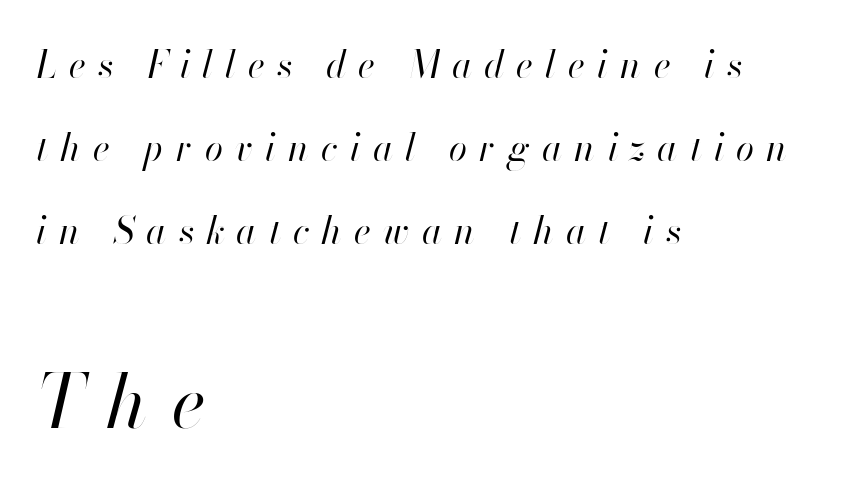
The image shows 74 px regular-weight type, italic (leaning right); set left-aligned, loose line spacing (2.24x), unusually wide letter spacing (+0.33 em), not underlined; the second (bottom) block is 2.0x larger; high stroke contrast and a small x-height.
